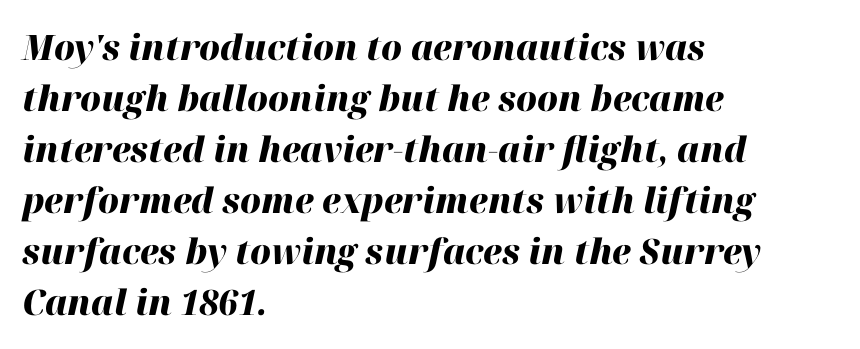
{"italic": "yes", "lean": "right", "slant_degrees": 12, "bold": "yes", "weight": "heavy", "width": "normal", "stroke_contrast": "high", "x_height": "medium", "monospaced": "no", "underline": "no", "align": "left", "line_spacing": "normal", "line_spacing_ratio": 1.46, "letter_spacing": "normal", "letter_spacing_em": 0.0, "glyph_px": 35}
